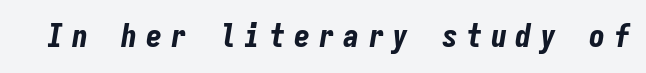
This sample uses an oblique cut, with every glyph tilted off the vertical. Stroke thickness is high; the sample reads as a true bold. This rendering features lettering with no underline. Do the characters align in a grid? Yes, the font is monospaced. The letterforms stand isolated, each surrounded by extra space.
